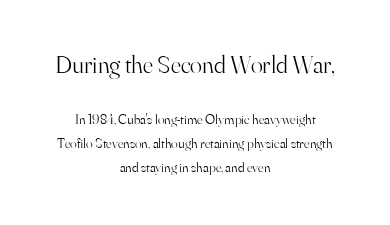
{"italic": "no", "bold": "no", "underline": "no", "align": "center", "line_spacing": "normal", "line_spacing_ratio": 1.7, "letter_spacing": "normal", "letter_spacing_em": 0.0, "larger_block": "first", "size_ratio": 1.79, "glyph_px": 25}
